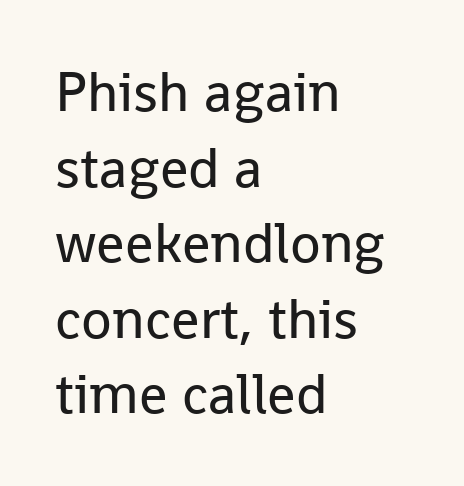
Q: Is the text bold? A: No.
Q: Is the text italic (slanted)? A: No, it is upright.
Q: Is the typeface a serif or a sans-serif typeface? A: Sans-serif.
Q: Is the text underlined? A: No.
Q: How is the paragraph aligned? A: Left-aligned.
Q: Is the spacing between letters normal or unusually wide? A: Normal.
Q: Is the spacing between lines tight, normal or loose? A: Normal.
Q: Width (condensed, normal, or wide)? A: Normal.
Q: Stroke contrast? A: Low.
Q: x-height? A: Medium.
Q: Monospaced? A: No.
